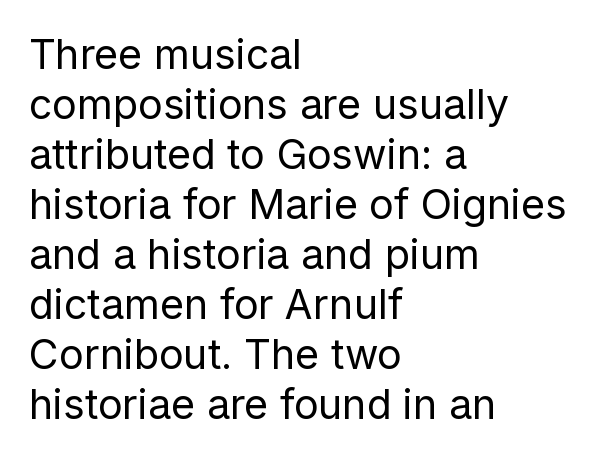
{"serif": "no", "italic": "no", "bold": "no", "weight": "regular", "width": "normal", "stroke_contrast": "low", "x_height": "medium", "monospaced": "no", "underline": "no", "align": "left", "line_spacing_ratio": 1.22, "letter_spacing": "normal", "letter_spacing_em": 0.0, "glyph_px": 41}
